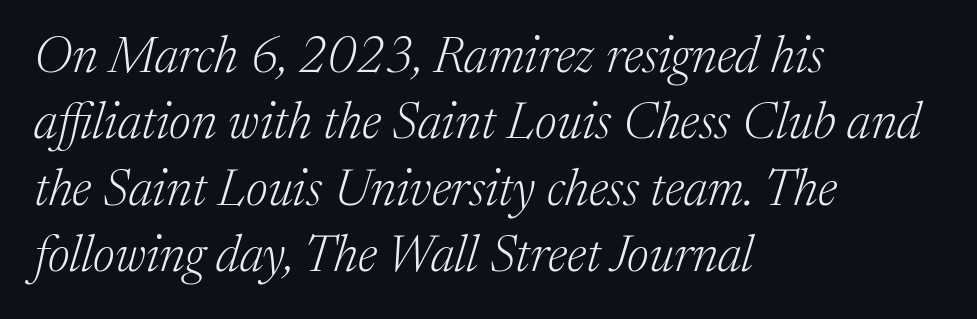
Q: Is the text bold? A: No.
Q: Is the text italic (slanted)? A: Yes, it leans right by about 17 degrees.
Q: Is the typeface a serif or a sans-serif typeface? A: Serif.
Q: Is the text underlined? A: No.
Q: How is the paragraph aligned? A: Left-aligned.
Q: Is the spacing between letters normal or unusually wide? A: Normal.
Q: Is the spacing between lines tight, normal or loose? A: Normal.
Q: Width (condensed, normal, or wide)? A: Normal.
Q: Stroke contrast? A: Medium.
Q: x-height? A: Medium.
Q: Monospaced? A: No.
